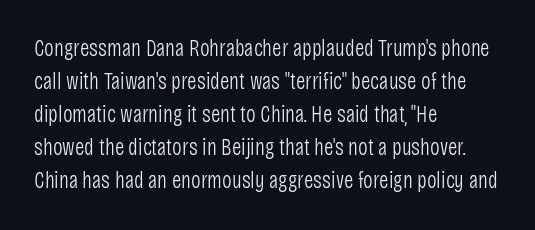
Q: Is the text bold? A: No.
Q: Is the text italic (slanted)? A: No, it is upright.
Q: Is the text underlined? A: No.
Q: How is the paragraph aligned? A: Left-aligned.
Q: Is the spacing between letters normal or unusually wide? A: Normal.
Q: Is the spacing between lines tight, normal or loose? A: Normal.
